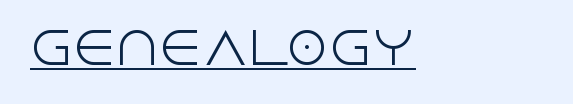
The characters are drawn with everyday or finer stroke widths. Does the type have serifs? No, each stem ends abruptly. A typographer would call this underscored text. Ascenders rise straight up at ninety degrees. Is this a fixed-width face? No — the glyphs have proportional, varying widths.
